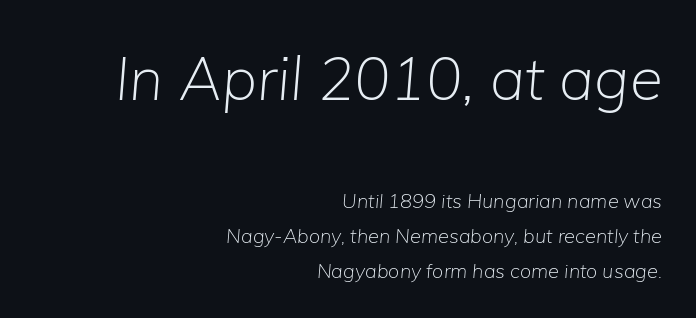
{"italic": "yes", "lean": "right", "slant_degrees": 5, "bold": "no", "weight": "light", "width": "normal", "stroke_contrast": "low", "x_height": "medium", "monospaced": "no", "underline": "no", "align": "right", "line_spacing_ratio": 1.74, "letter_spacing": "normal", "letter_spacing_em": 0.0, "larger_block": "first", "size_ratio": 3.0, "glyph_px": 60}
